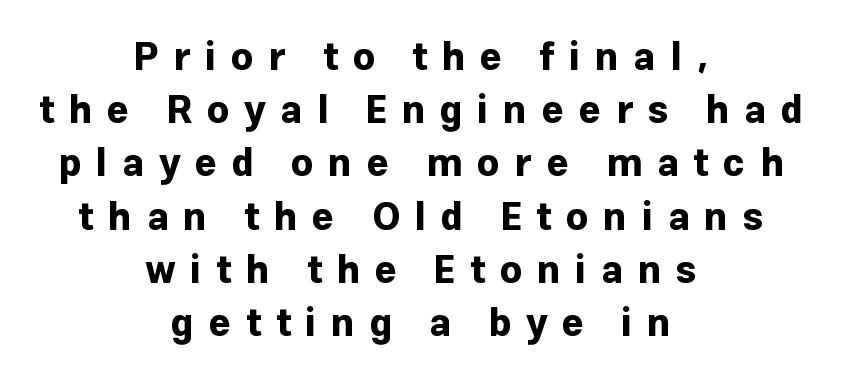
The image shows 38 px bold sans-serif type, upright; set centered, normal line spacing (1.4x), unusually wide letter spacing (+0.39 em), not underlined; low stroke contrast and a medium x-height.
